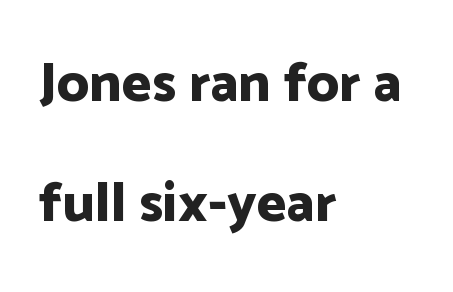
The setting favours the left margin, as ordinary paragraphs usually do. Upright lettering throughout. Observe the absence of serifs on each vertical stroke in this sample. Looks like regular typesetting: each glyph gets only the width it needs.
